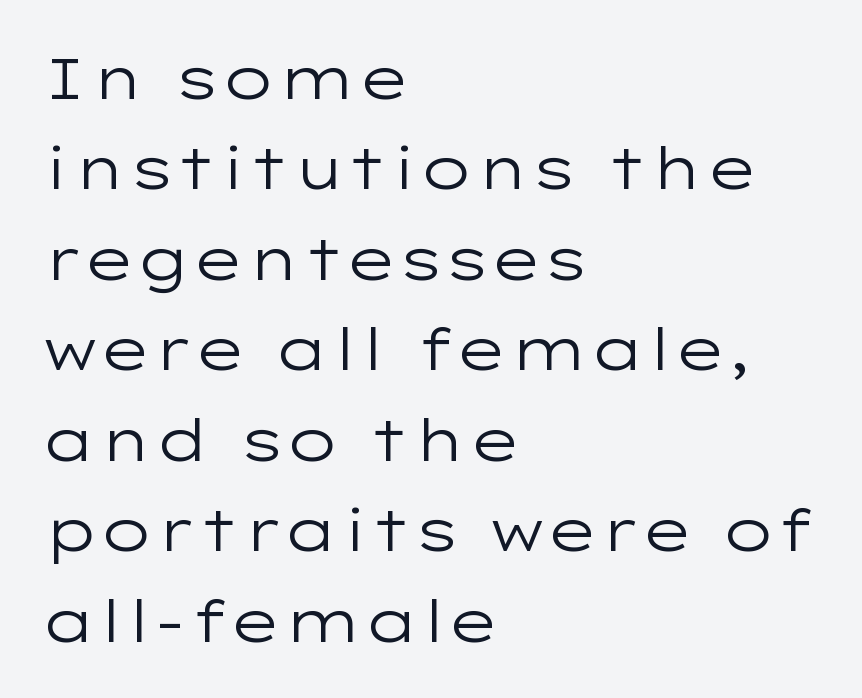
Q: Is the text bold? A: No.
Q: Is the text italic (slanted)? A: No, it is upright.
Q: Is the typeface a serif or a sans-serif typeface? A: Sans-serif.
Q: Is the text underlined? A: No.
Q: How is the paragraph aligned? A: Left-aligned.
Q: Is the spacing between letters normal or unusually wide? A: Normal.
Q: Is the spacing between lines tight, normal or loose? A: Normal.
Q: Width (condensed, normal, or wide)? A: Wide.
Q: Stroke contrast? A: Low.
Q: x-height? A: Medium.
Q: Monospaced? A: No.
